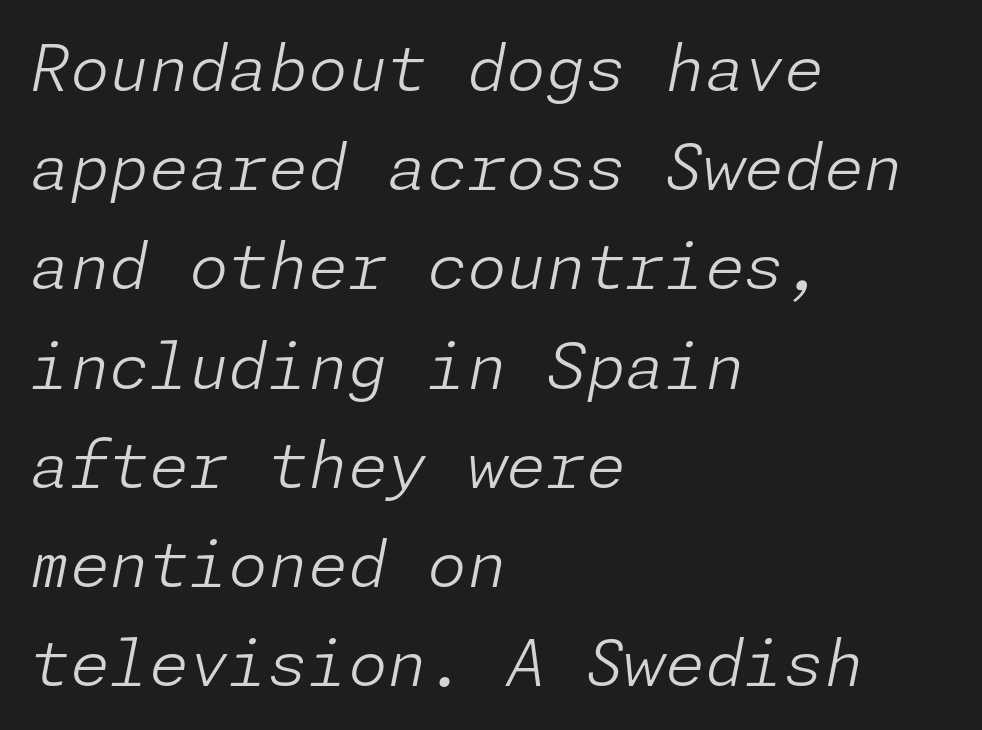
{"italic": "yes", "lean": "right", "slant_degrees": 11, "bold": "no", "weight": "light", "width": "normal", "stroke_contrast": "low", "x_height": "medium", "underline": "no", "align": "left", "line_spacing": "normal", "line_spacing_ratio": 1.55, "letter_spacing": "normal", "letter_spacing_em": 0.0, "glyph_px": 64}
